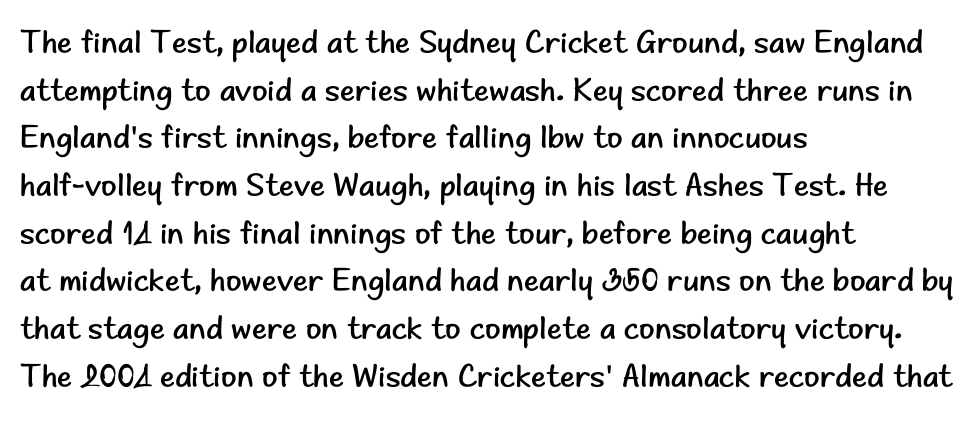
Is this a fixed-width face? No — the glyphs have proportional, varying widths. The tracking reads as untouched default to a designer's eye. Each letter's strokes conclude bluntly, with no projecting serifs. A quiet, ordinary-to-light weight characterises the typeface.
